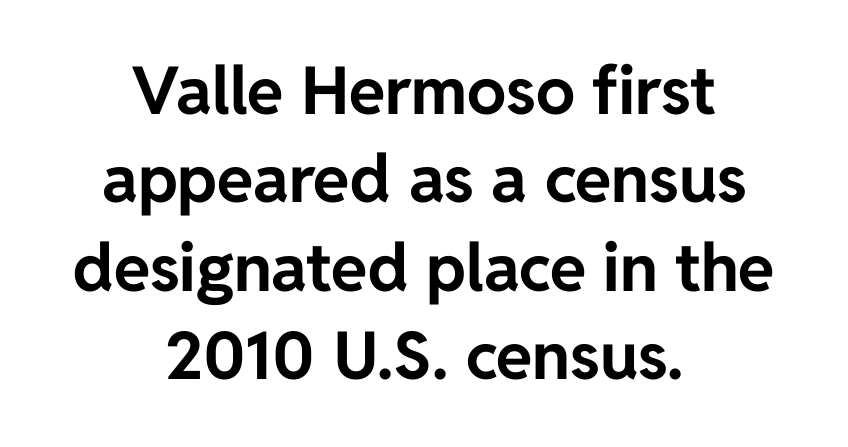
The image shows 66 px bold sans-serif type, upright; set centered, normal line spacing (1.34x), normal letter spacing, not underlined; low stroke contrast and a medium x-height.
